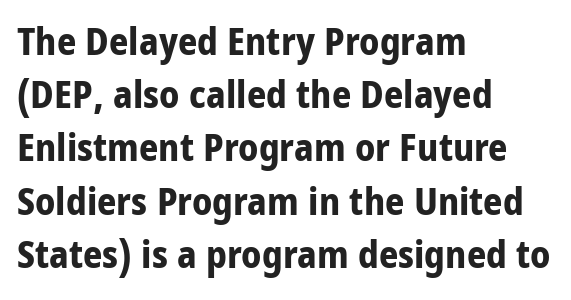
Notice how the passage keeps a crisp vertical edge on the left only. A normal amount of white space separates one row of letters from the next. Descenders hang freely into open space. In terms of posture, this sample is upright. Is the letter spacing exaggerated? No — it looks like the ordinary default.
